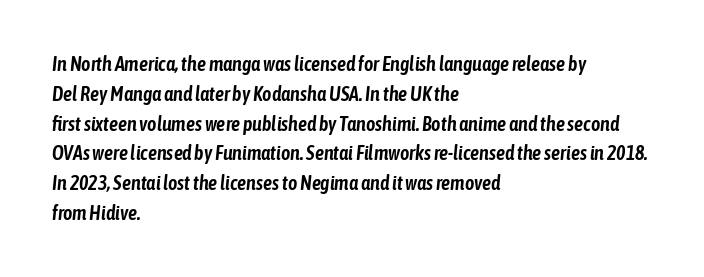
The image shows 20 px text type, italic (leaning right); set left-aligned, normal line spacing (1.49x), normal letter spacing, not underlined.
